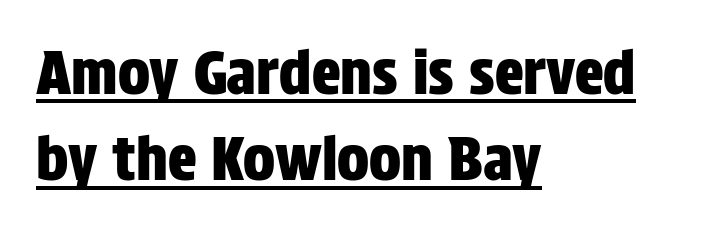
Q: Is the text italic (slanted)? A: No, it is upright.
Q: Is the typeface a serif or a sans-serif typeface? A: Sans-serif.
Q: Is the text underlined? A: Yes.
Q: How is the paragraph aligned? A: Left-aligned.
Q: Is the spacing between letters normal or unusually wide? A: Normal.
Q: Is the spacing between lines tight, normal or loose? A: Normal.
Q: Width (condensed, normal, or wide)? A: Condensed.
Q: Stroke contrast? A: Low.
Q: x-height? A: Large.
Q: Monospaced? A: No.
